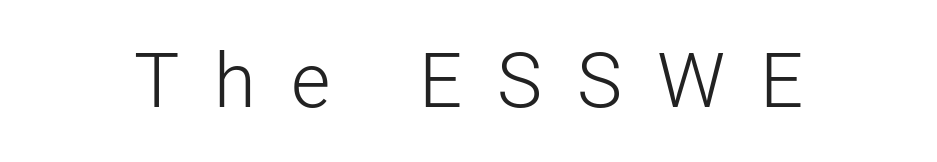
{"serif": "no", "italic": "no", "bold": "no", "weight": "light", "width": "normal", "stroke_contrast": "low", "x_height": "medium", "monospaced": "no", "underline": "no", "letter_spacing": "wide", "letter_spacing_em": 0.46, "glyph_px": 76}
